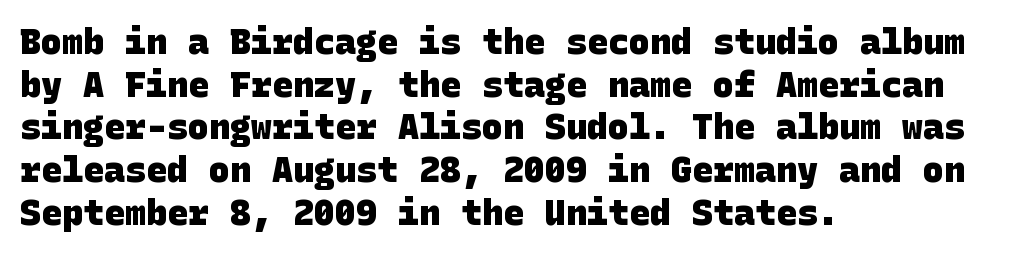
The image shows 35 px heavy sans-serif type; set left-aligned, line spacing 1.22x, normal letter spacing, not underlined; low stroke contrast and a large x-height.
